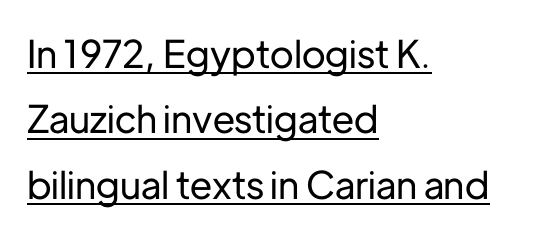
Q: Is the text italic (slanted)? A: No, it is upright.
Q: Is the typeface a serif or a sans-serif typeface? A: Sans-serif.
Q: Is the text underlined? A: Yes.
Q: How is the paragraph aligned? A: Left-aligned.
Q: Is the spacing between letters normal or unusually wide? A: Normal.
Q: Width (condensed, normal, or wide)? A: Normal.
Q: Stroke contrast? A: Low.
Q: x-height? A: Medium.
Q: Monospaced? A: No.
